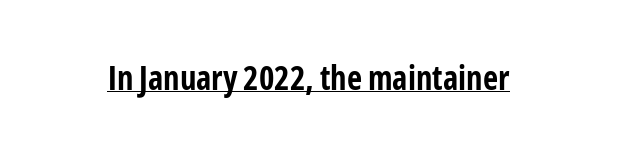
The image shows 33 px bold, condensed sans-serif type, upright; set normal letter spacing, underlined; low stroke contrast and a medium x-height.
